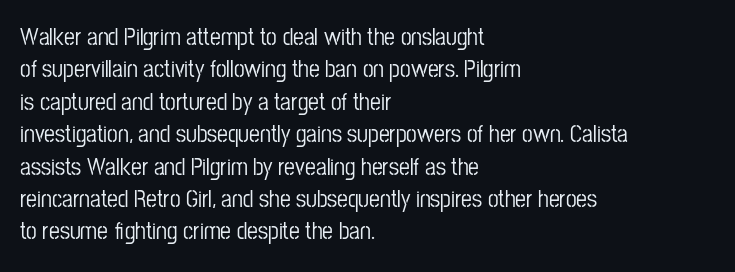
Glyph-to-glyph distance matches everyday printed text. Teacher's note: observe the even left margin — that is flush-left alignment. Type without underlining. This sample keeps an unexceptional amount of space between lines. This is roman type, the default non-slanted kind.
